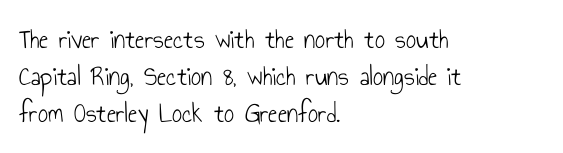
The image shows 28 px light, condensed sans-serif type, upright; set left-aligned, normal line spacing (1.32x), normal letter spacing, not underlined; low stroke contrast and a small x-height.
